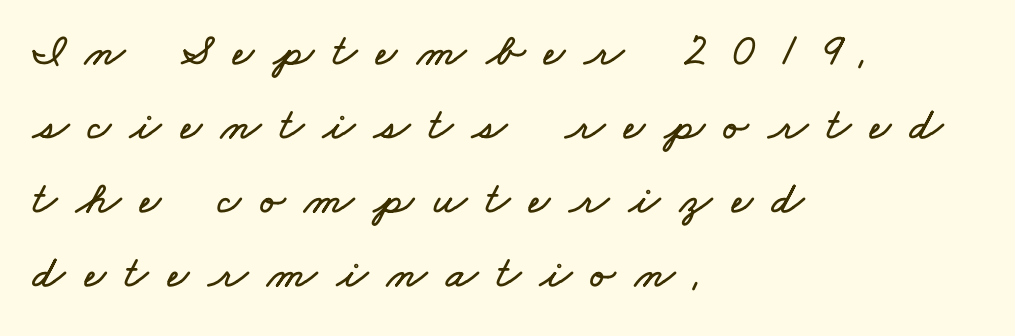
The image shows 46 px wide type; set left-aligned, normal line spacing (1.61x), unusually wide letter spacing (+0.42 em), not underlined; low stroke contrast and a small x-height.
